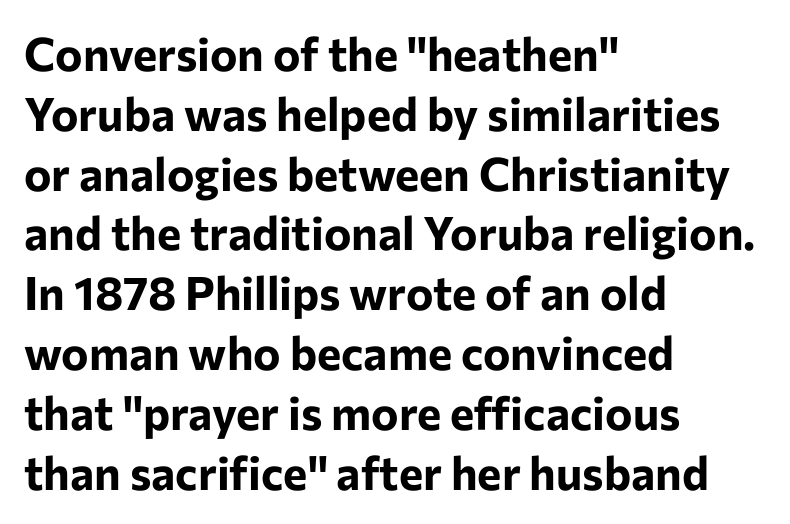
The image shows 46 px bold sans-serif type, upright; set left-aligned, normal line spacing (1.3x), normal letter spacing, not underlined; low stroke contrast and a medium x-height.
